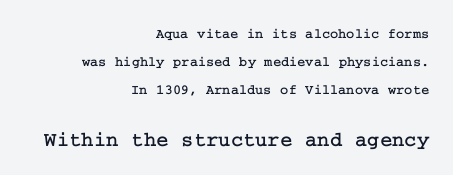
The more generous point size was reserved for the lower chunk. Horizontal alignment here is rightward, an uncommon choice for prose. The gaps between neighbouring characters are ordinary and unremarkable. Tall strokes in this sample are plumb rather than angled. This block would shrink considerably if given ordinary leading; it's expanded now. The area under the type is left untouched.
